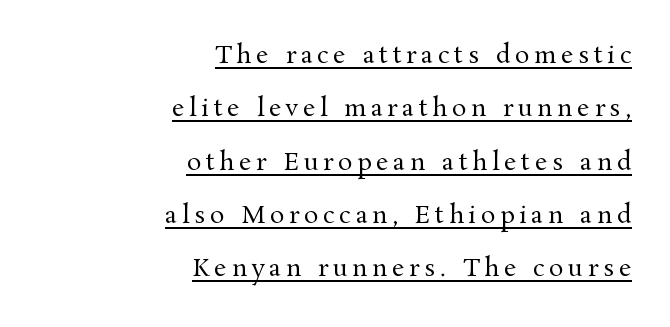
Q: Is the text bold? A: No.
Q: Is the text italic (slanted)? A: No, it is upright.
Q: Is the text underlined? A: Yes.
Q: How is the paragraph aligned? A: Right-aligned.
Q: Is the spacing between letters normal or unusually wide? A: Unusually wide.
Q: Is the spacing between lines tight, normal or loose? A: Loose.
